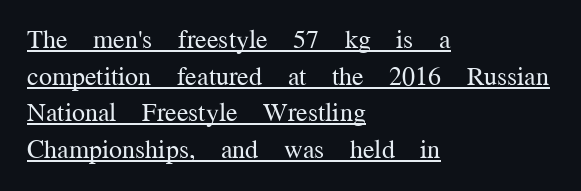
The image shows 26 px text type, upright; set left-aligned, normal line spacing (1.41x), normal letter spacing, underlined.
